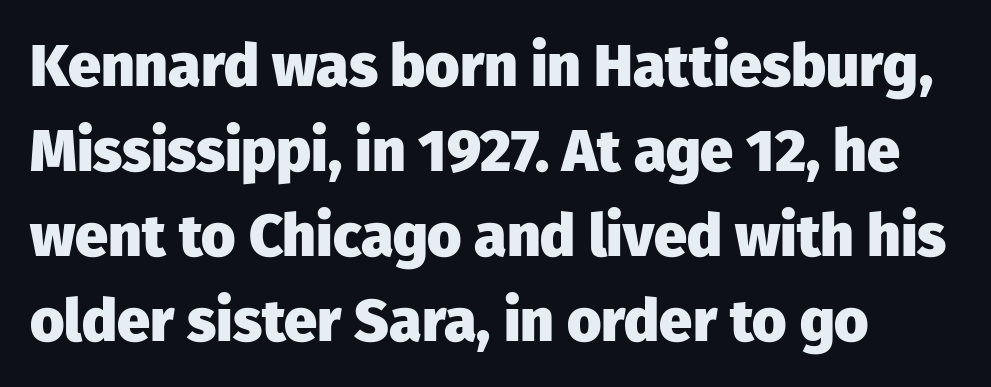
The image shows 59 px heavy sans-serif type, upright; set normal line spacing (1.44x), normal letter spacing, not underlined; low stroke contrast and a medium x-height.
